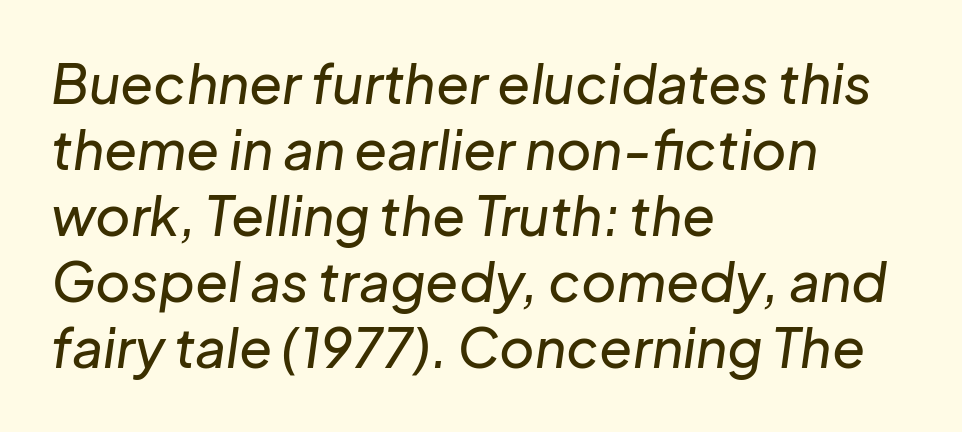
{"italic": "yes", "lean": "right", "slant_degrees": 8, "width": "normal", "stroke_contrast": "low", "x_height": "medium", "monospaced": "no", "underline": "no", "align": "left", "line_spacing_ratio": 1.22, "letter_spacing": "normal", "letter_spacing_em": 0.0, "glyph_px": 54}
